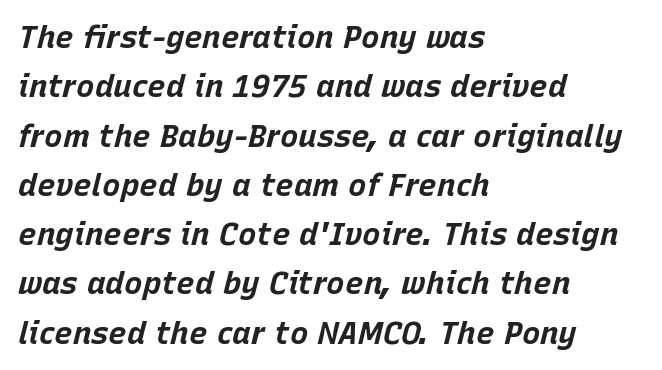
{"italic": "yes", "lean": "right", "slant_degrees": 15, "bold": "yes", "weight": "bold", "width": "normal", "stroke_contrast": "low", "x_height": "large", "monospaced": "no", "underline": "no", "align": "left", "line_spacing": "normal", "line_spacing_ratio": 1.59, "letter_spacing": "normal", "letter_spacing_em": 0.0, "glyph_px": 31}
